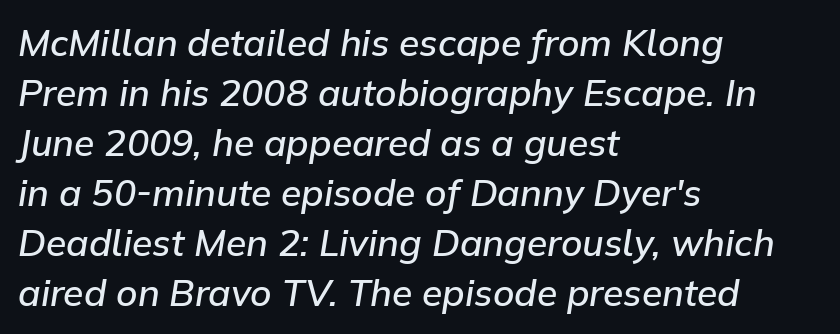
{"italic": "yes", "lean": "right", "slant_degrees": 9, "bold": "semi", "weight": "semibold", "width": "normal", "stroke_contrast": "low", "x_height": "medium", "monospaced": "no", "underline": "no", "align": "left", "line_spacing": "normal", "line_spacing_ratio": 1.35, "letter_spacing": "normal", "letter_spacing_em": 0.0, "glyph_px": 37}
